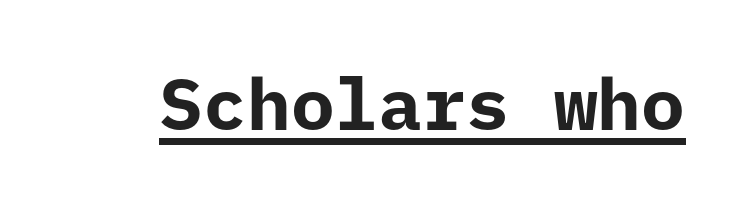
Q: Is the text bold? A: Yes.
Q: Is the text italic (slanted)? A: No, it is upright.
Q: Is the typeface a serif or a sans-serif typeface? A: Sans-serif.
Q: Is the text underlined? A: Yes.
Q: Is the spacing between letters normal or unusually wide? A: Normal.
Q: Width (condensed, normal, or wide)? A: Normal.
Q: Stroke contrast? A: Low.
Q: x-height? A: Medium.
